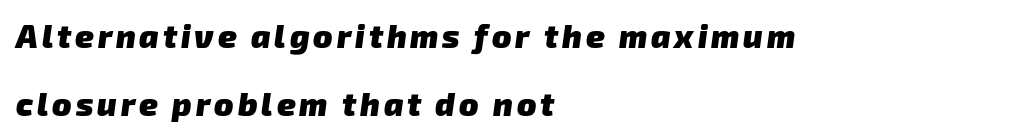
The image shows 32 px heavy sans-serif type; set left-aligned, loose line spacing (2.12x), not underlined; low stroke contrast and a medium x-height.
